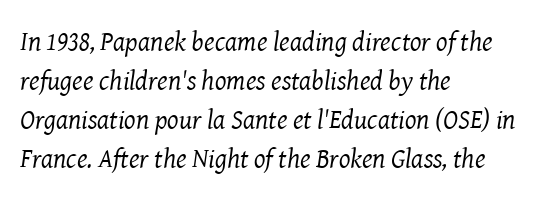
{"italic": "yes", "lean": "right", "slant_degrees": 8, "bold": "no", "underline": "no", "align": "left", "line_spacing": "normal", "line_spacing_ratio": 1.45, "letter_spacing": "normal", "letter_spacing_em": 0.0, "glyph_px": 27}
